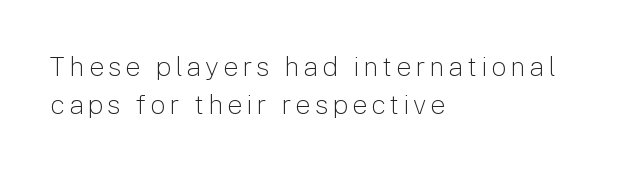
{"italic": "no", "bold": "no", "underline": "no", "align": "left", "line_spacing": "normal", "line_spacing_ratio": 1.4, "glyph_px": 27}
